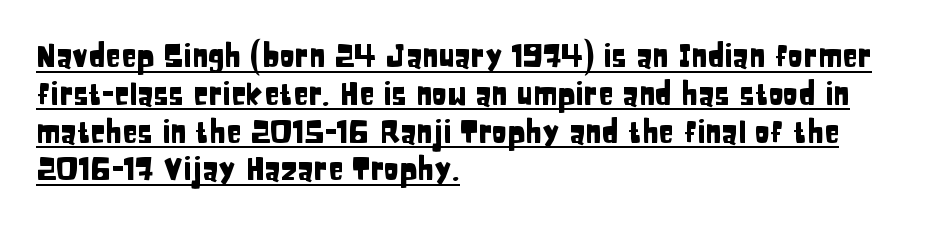
Q: Is the text italic (slanted)? A: No, it is upright.
Q: Is the typeface a serif or a sans-serif typeface? A: Sans-serif.
Q: Is the text underlined? A: Yes.
Q: How is the paragraph aligned? A: Left-aligned.
Q: Is the spacing between letters normal or unusually wide? A: Normal.
Q: Width (condensed, normal, or wide)? A: Condensed.
Q: Stroke contrast? A: Low.
Q: x-height? A: Large.
Q: Monospaced? A: No.
